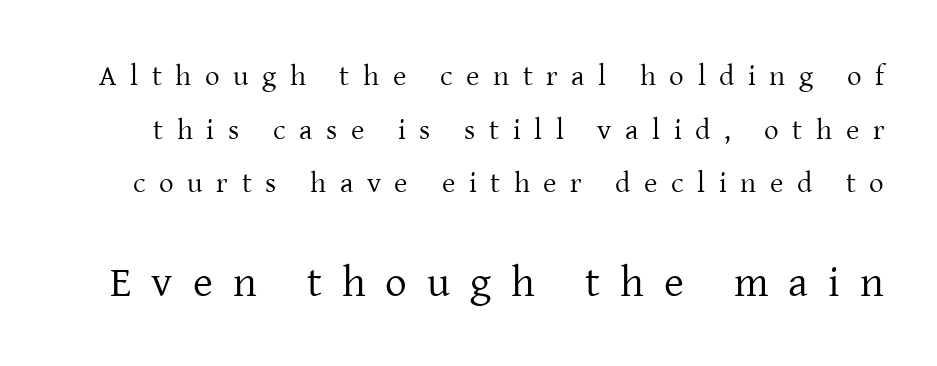
The image shows 43 px regular-weight serif type, upright; set line spacing 1.85x, unusually wide letter spacing (+0.47 em), not underlined; the second (bottom) block is 1.48x larger; low stroke contrast and a medium x-height.
